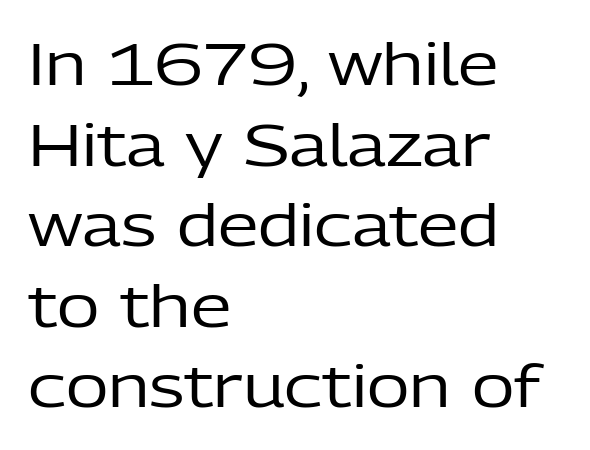
{"serif": "no", "italic": "no", "bold": "no", "weight": "regular", "width": "normal", "stroke_contrast": "low", "x_height": "medium", "monospaced": "no", "underline": "no", "align": "left", "line_spacing": "normal", "line_spacing_ratio": 1.39, "letter_spacing": "normal", "letter_spacing_em": 0.0, "glyph_px": 58}
